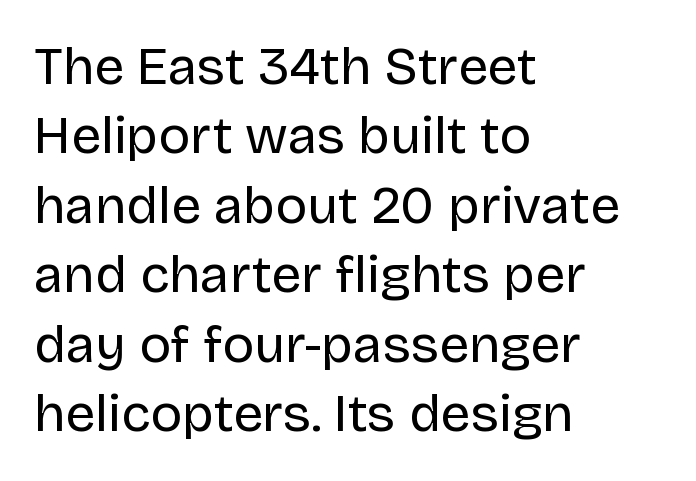
The paragraph shown leans on its left margin. On a weight scale, this lands at 450 or below. The foot of each line stays bare and open. This block has exactly the height ordinary leading produces. A typesetter would call this zero additional tracking. You could not count columns in this text — the font is proportionally spaced.
